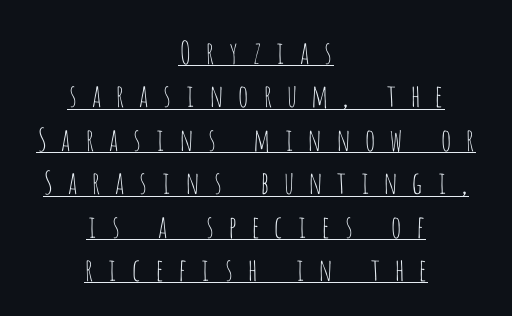
Q: Is the text bold? A: No.
Q: Is the text italic (slanted)? A: No, it is upright.
Q: Is the typeface a serif or a sans-serif typeface? A: Sans-serif.
Q: Is the text underlined? A: Yes.
Q: How is the paragraph aligned? A: Centered.
Q: Is the spacing between letters normal or unusually wide? A: Unusually wide.
Q: Is the spacing between lines tight, normal or loose? A: Normal.
Q: Width (condensed, normal, or wide)? A: Condensed.
Q: Stroke contrast? A: Low.
Q: x-height? A: Large.
Q: Monospaced? A: No.
